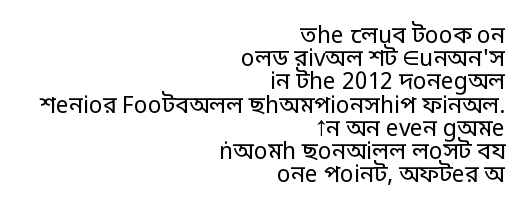
Q: Is the text bold? A: No.
Q: Is the text italic (slanted)? A: No, it is upright.
Q: Is the text underlined? A: No.
Q: How is the paragraph aligned? A: Right-aligned.
Q: Is the spacing between letters normal or unusually wide? A: Normal.
Q: Is the spacing between lines tight, normal or loose? A: Tight.
